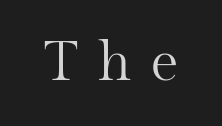
Q: Is the text bold? A: No.
Q: Is the text italic (slanted)? A: No, it is upright.
Q: Is the typeface a serif or a sans-serif typeface? A: Serif.
Q: Is the text underlined? A: No.
Q: Is the spacing between letters normal or unusually wide? A: Unusually wide.
Q: Width (condensed, normal, or wide)? A: Normal.
Q: Stroke contrast? A: Medium.
Q: x-height? A: Medium.
Q: Monospaced? A: No.
